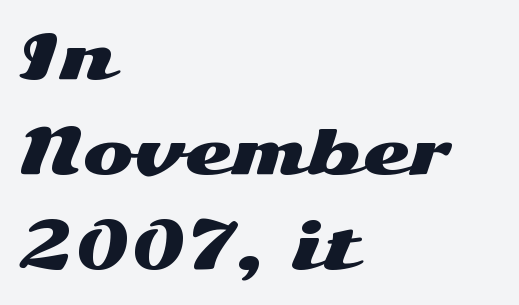
The glyphs in this specimen are sans serif. This rendering features lettering with no underline. The passage shown has conventional tracking throughout. Looks like regular typesetting: each glyph gets only the width it needs.
